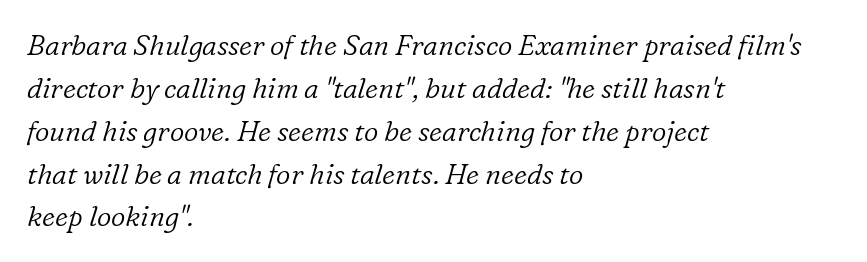
The font sits on the lighter half of the weight spectrum, regular included. The leading is moderate, giving the passage an even texture. The face used here is seriffed, in the tradition of book romans. The paragraph shown leans on its left margin. Think of a printed novel: that variable character pitch is what you see here. This is oblique type, the kind used for emphasis or titles.
